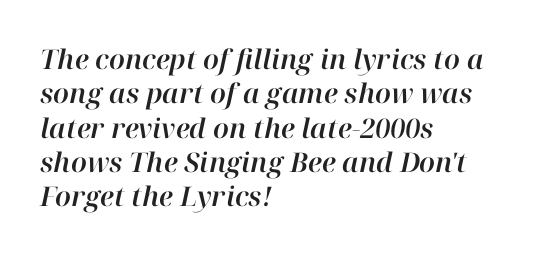
The image shows 27 px text type, italic (leaning right); set left-aligned, normal line spacing (1.27x), normal letter spacing, not underlined.
